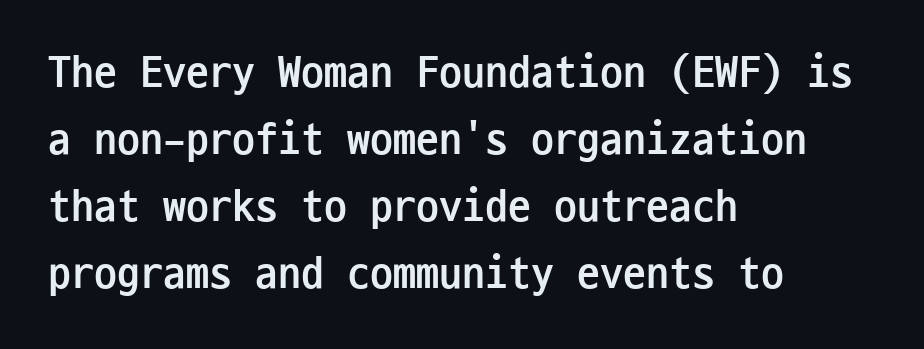
The letters march in equal steps, a hallmark of fixed-pitch type. Horizontal bands of white between lines are of average thickness. Look at the bottom of the vertical strokes: they stop flat, with no serifs. The font is running at its bold setting. Anything drawn beneath the words? Only blank space. Every stem runs plumb, perpendicular to the baseline.
